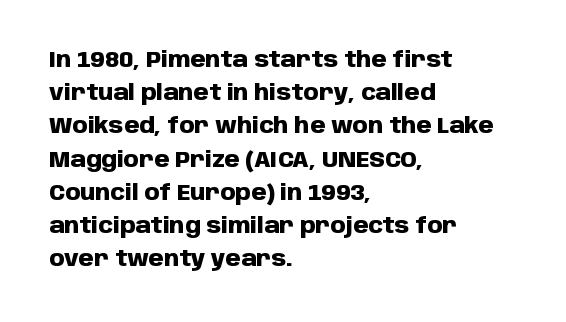
{"italic": "no", "bold": "yes", "underline": "no", "align": "left", "line_spacing": "normal", "line_spacing_ratio": 1.51, "letter_spacing": "normal", "letter_spacing_em": 0.0, "glyph_px": 22}
